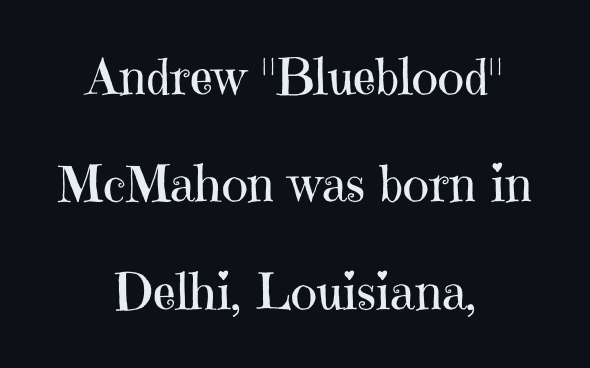
Q: Is the text bold? A: No.
Q: Is the text italic (slanted)? A: No, it is upright.
Q: Is the typeface a serif or a sans-serif typeface? A: Serif.
Q: Is the text underlined? A: No.
Q: How is the paragraph aligned? A: Centered.
Q: Is the spacing between letters normal or unusually wide? A: Normal.
Q: Is the spacing between lines tight, normal or loose? A: Loose.
Q: Width (condensed, normal, or wide)? A: Normal.
Q: Stroke contrast? A: High.
Q: x-height? A: Medium.
Q: Monospaced? A: No.
